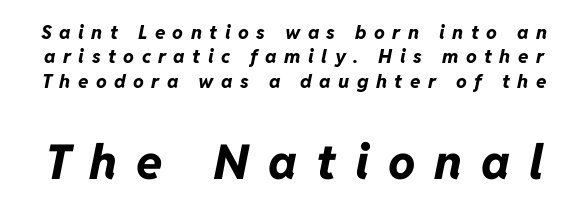
The gaps between neighbouring characters are conspicuously large. Descender tails drop into unmarked territory. The characters look thick and weighty, a clear bold. Horizontal bands of white between lines are of average thickness.
